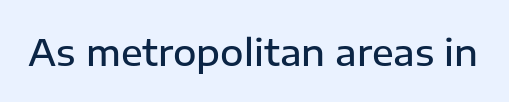
The image shows 36 px semibold sans-serif type, upright; set normal letter spacing, not underlined; low stroke contrast and a medium x-height.
